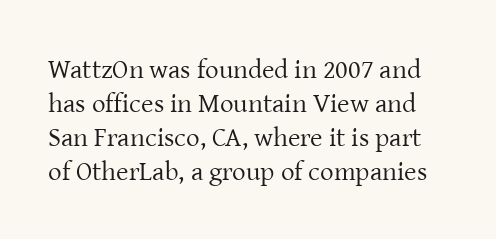
The image shows 27 px text type, upright; set normal line spacing (1.26x), normal letter spacing, not underlined.
